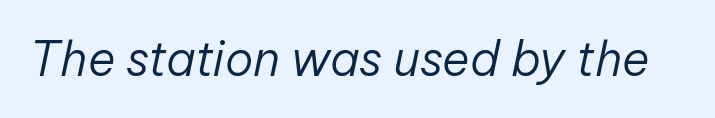
{"italic": "yes", "lean": "right", "slant_degrees": 12, "bold": "no", "weight": "regular", "width": "normal", "stroke_contrast": "low", "x_height": "medium", "monospaced": "no", "underline": "no", "letter_spacing": "normal", "letter_spacing_em": 0.0, "glyph_px": 47}
